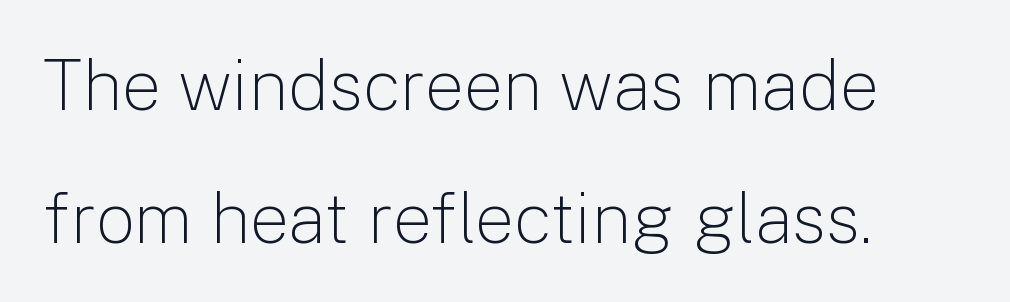
Nope, no serifs anywhere on these letters. The lines in this sample share a left origin and differ only in where they stop. Characters remain perfectly vertical along every line. Note the varied advance widths — an 'i' is clearly narrower than an 'm'.
